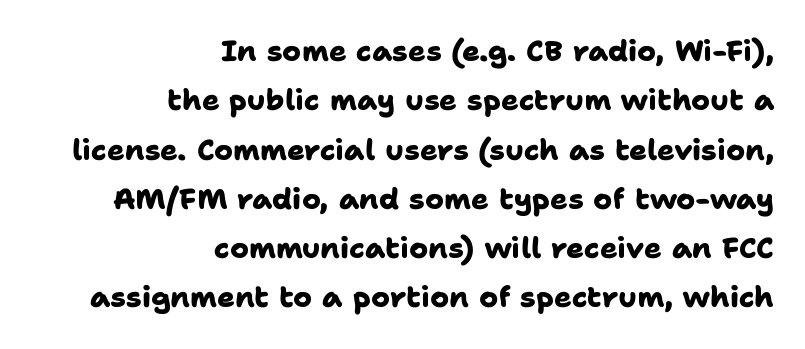
The image shows 29 px heavy sans-serif type; set right-aligned, normal line spacing (1.7x), normal letter spacing, not underlined; low stroke contrast and a medium x-height.
